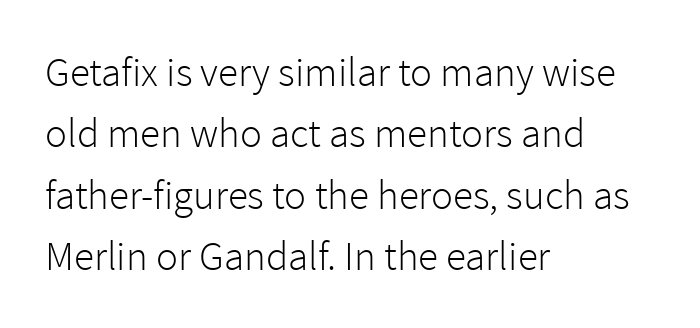
Q: Is the text bold? A: No.
Q: Is the text italic (slanted)? A: No, it is upright.
Q: Is the typeface a serif or a sans-serif typeface? A: Sans-serif.
Q: Is the text underlined? A: No.
Q: How is the paragraph aligned? A: Left-aligned.
Q: Is the spacing between letters normal or unusually wide? A: Normal.
Q: Is the spacing between lines tight, normal or loose? A: Normal.
Q: Width (condensed, normal, or wide)? A: Normal.
Q: x-height? A: Medium.
Q: Monospaced? A: No.
